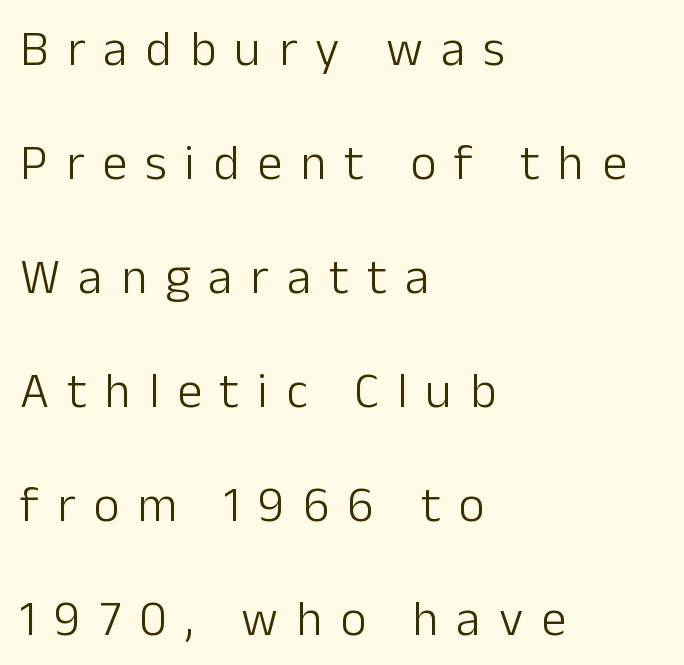
The image shows 50 px light sans-serif type, upright; set left-aligned, loose line spacing (2.28x), unusually wide letter spacing (+0.36 em), not underlined; low stroke contrast and a medium x-height.
